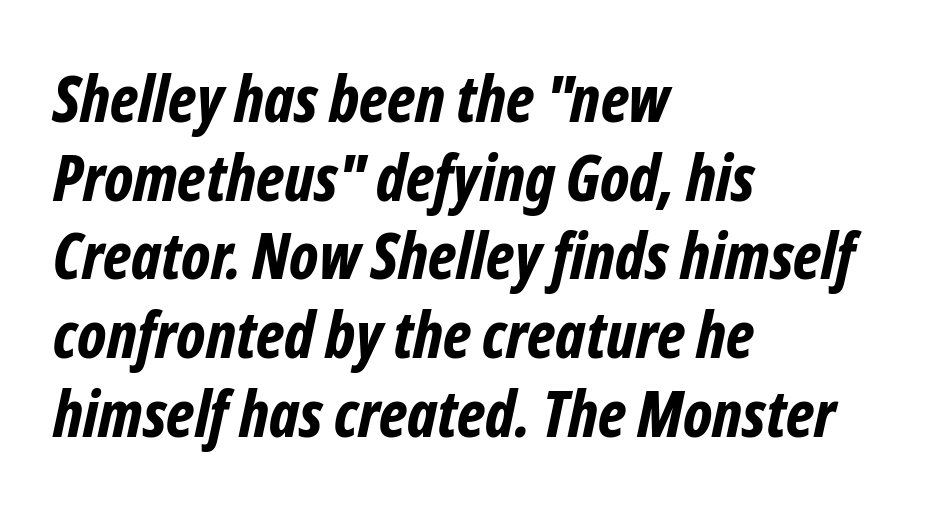
The image shows 64 px bold, condensed type, italic (leaning right); set left-aligned, line spacing 1.23x, normal letter spacing, not underlined; low stroke contrast and a medium x-height.
